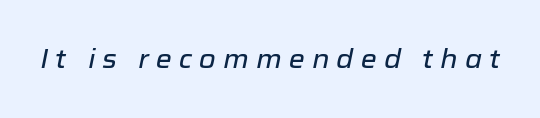
{"italic": "yes", "lean": "right", "slant_degrees": 12, "underline": "no", "letter_spacing": "wide", "letter_spacing_em": 0.27, "glyph_px": 26}
